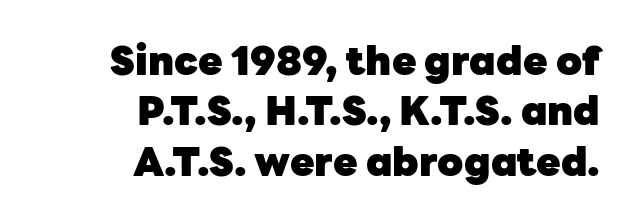
Q: Is the text bold? A: Yes.
Q: Is the text italic (slanted)? A: No, it is upright.
Q: Is the typeface a serif or a sans-serif typeface? A: Sans-serif.
Q: Is the text underlined? A: No.
Q: How is the paragraph aligned? A: Right-aligned.
Q: Is the spacing between letters normal or unusually wide? A: Normal.
Q: Is the spacing between lines tight, normal or loose? A: Normal.
Q: Width (condensed, normal, or wide)? A: Normal.
Q: Stroke contrast? A: Low.
Q: x-height? A: Medium.
Q: Monospaced? A: No.
